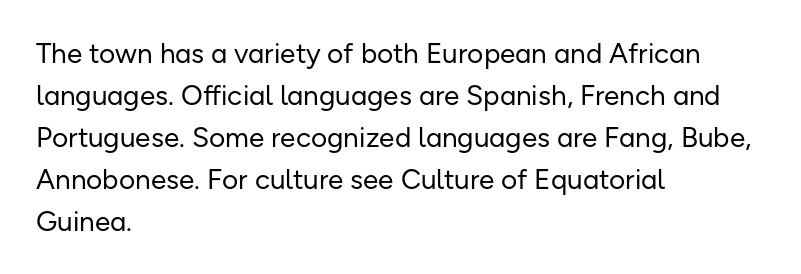
{"serif": "no", "italic": "no", "bold": "no", "weight": "regular", "width": "normal", "stroke_contrast": "low", "x_height": "medium", "monospaced": "no", "underline": "no", "align": "left", "line_spacing": "normal", "line_spacing_ratio": 1.5, "letter_spacing": "normal", "letter_spacing_em": 0.0, "glyph_px": 28}
